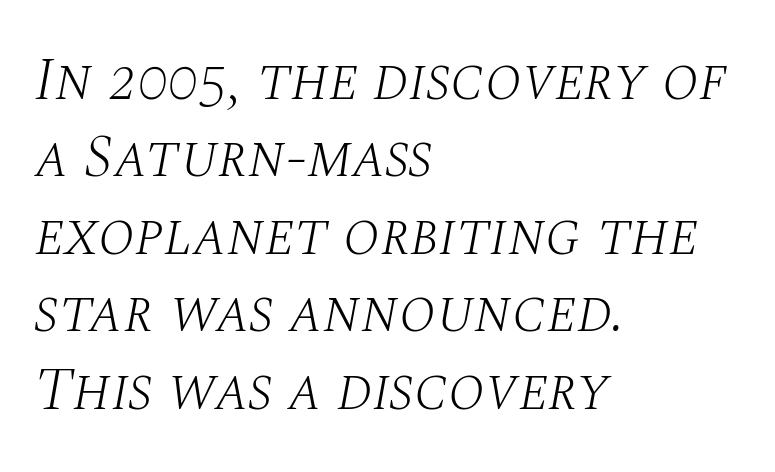
The image shows 60 px light serif type, italic (leaning right); set left-aligned, normal line spacing (1.29x), normal letter spacing, not underlined; medium stroke contrast and a large x-height.
